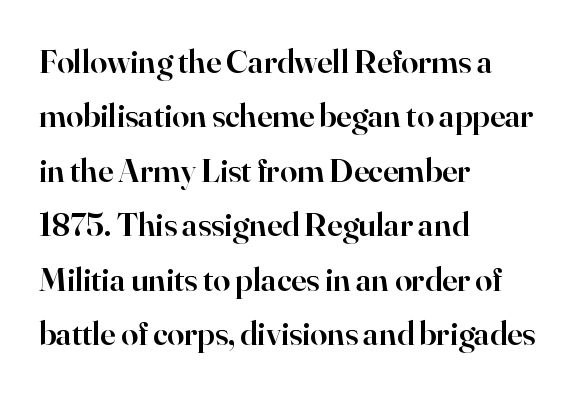
The image shows 34 px semibold serif type, upright; set left-aligned, normal line spacing (1.6x), normal letter spacing, not underlined; high stroke contrast and a small x-height.
